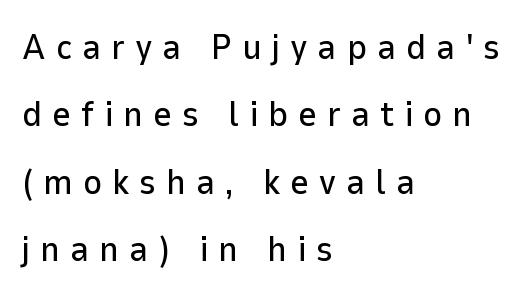
Q: Is the text italic (slanted)? A: No, it is upright.
Q: Is the typeface a serif or a sans-serif typeface? A: Sans-serif.
Q: Is the text underlined? A: No.
Q: How is the paragraph aligned? A: Left-aligned.
Q: Is the spacing between letters normal or unusually wide? A: Unusually wide.
Q: Width (condensed, normal, or wide)? A: Normal.
Q: Stroke contrast? A: Low.
Q: x-height? A: Medium.
Q: Monospaced? A: No.
